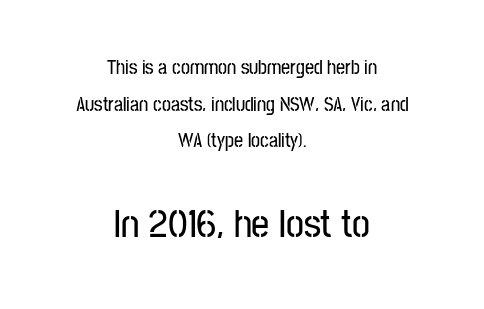
{"serif": "no", "italic": "no", "width": "condensed", "stroke_contrast": "low", "x_height": "medium", "monospaced": "no", "underline": "no", "align": "center", "line_spacing_ratio": 1.83, "letter_spacing": "normal", "letter_spacing_em": 0.0, "larger_block": "second", "size_ratio": 2.0, "glyph_px": 40}
